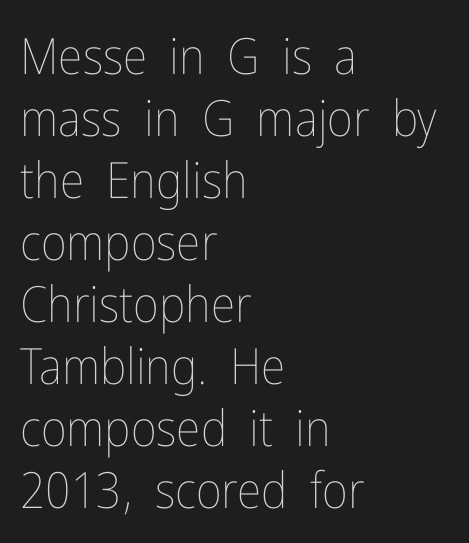
{"italic": "no", "bold": "no", "weight": "thin", "width": "condensed", "stroke_contrast": "low", "x_height": "medium", "monospaced": "no", "underline": "no", "align": "left", "line_spacing_ratio": 1.24, "letter_spacing": "normal", "letter_spacing_em": 0.0, "glyph_px": 50}
